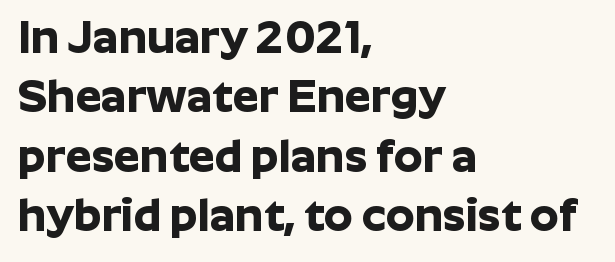
The image shows 46 px bold sans-serif type, upright; set left-aligned, normal line spacing (1.29x), normal letter spacing, not underlined; low stroke contrast and a medium x-height.
